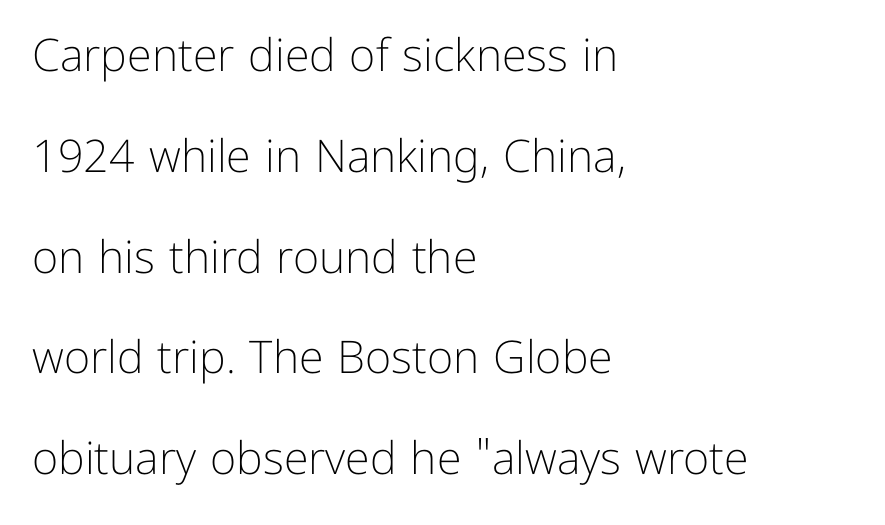
Q: Is the text bold? A: No.
Q: Is the text italic (slanted)? A: No, it is upright.
Q: Is the typeface a serif or a sans-serif typeface? A: Sans-serif.
Q: Is the text underlined? A: No.
Q: How is the paragraph aligned? A: Left-aligned.
Q: Is the spacing between letters normal or unusually wide? A: Normal.
Q: Is the spacing between lines tight, normal or loose? A: Loose.
Q: Width (condensed, normal, or wide)? A: Normal.
Q: Stroke contrast? A: Low.
Q: x-height? A: Medium.
Q: Monospaced? A: No.
